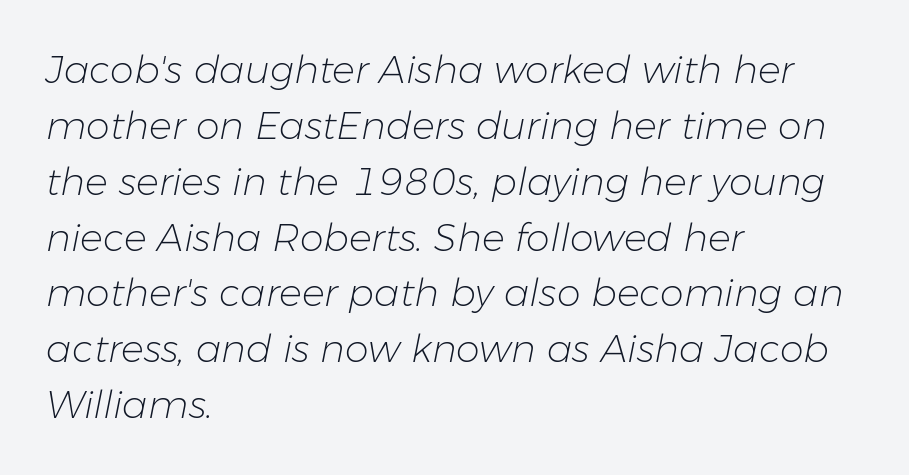
Q: Is the text bold? A: No.
Q: Is the text italic (slanted)? A: Yes, it leans right by about 11 degrees.
Q: Is the text underlined? A: No.
Q: How is the paragraph aligned? A: Left-aligned.
Q: Is the spacing between letters normal or unusually wide? A: Normal.
Q: Is the spacing between lines tight, normal or loose? A: Normal.
Q: Width (condensed, normal, or wide)? A: Normal.
Q: Stroke contrast? A: Low.
Q: x-height? A: Medium.
Q: Monospaced? A: No.
